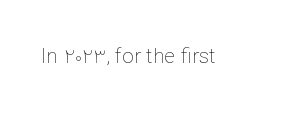
Q: Is the text bold? A: No.
Q: Is the text italic (slanted)? A: No, it is upright.
Q: Is the text underlined? A: No.
Q: Is the spacing between letters normal or unusually wide? A: Normal.
